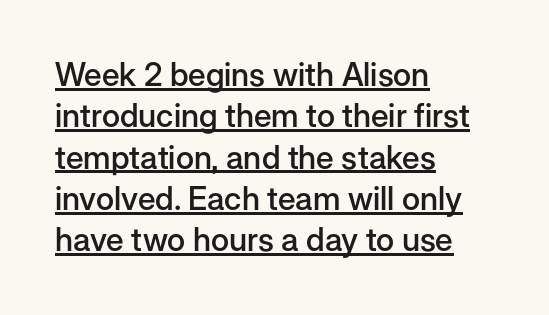
The image shows 32 px semibold sans-serif type, upright; set left-aligned, normal line spacing (1.29x), normal letter spacing, underlined; low stroke contrast and a medium x-height.
